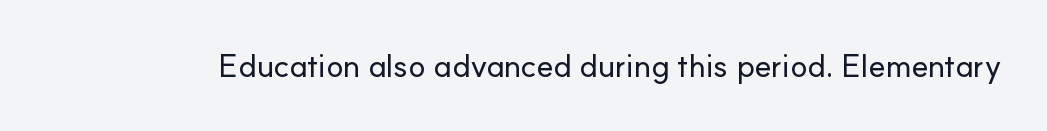
Beneath every word, the page is bare. The tracking reads as untouched default to a designer's eye. Note the varied advance widths — an 'i' is clearly narrower than an 'm'. Examine the stroke ends and you'll find no serifs.
